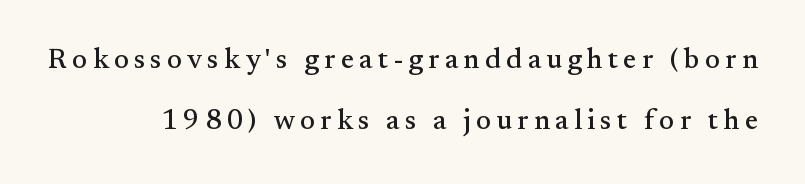
The rendering uses a large line-height, opening up the rows. The letters advance in unequal steps, a hallmark of proportional type. Letterform terminals end in serifs throughout the passage. Do the letters lean? They stand straight. Lines of text with bare space underneath.
